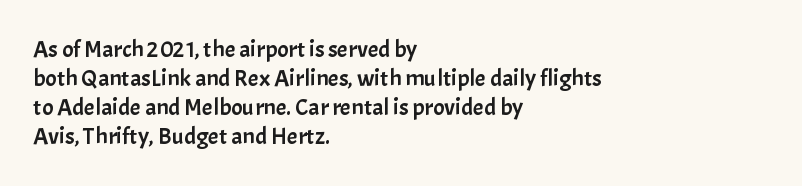
Q: Is the text italic (slanted)? A: No, it is upright.
Q: Is the text underlined? A: No.
Q: How is the paragraph aligned? A: Left-aligned.
Q: Is the spacing between letters normal or unusually wide? A: Normal.
